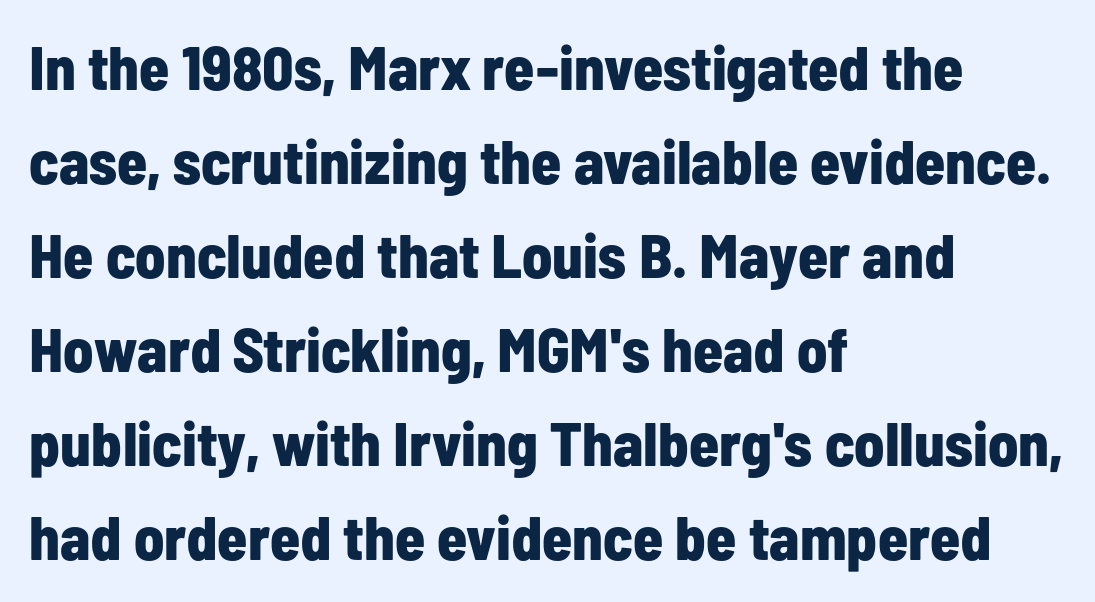
The characters look thick and weighty, a clear bold. The line-height multiplier appears to be the usual default. The specimen reads as upright at a glance. This is sans-serif lettering, the kind often seen on screens and signage. The type is set solid horizontally, with unmodified tracking. A classic flush-left, rag-right setting is used for this passage.
